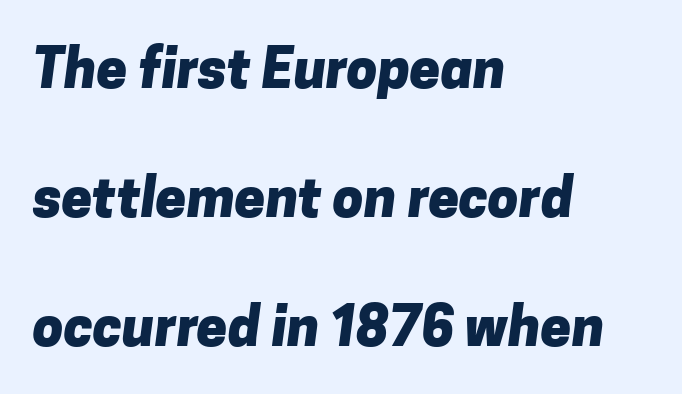
These lines stand farther apart than default settings would place them. Short note: letters normally spaced. The face used here is proportionally spaced, like ordinary book or web type. The string is rendered with underlining switched off.
